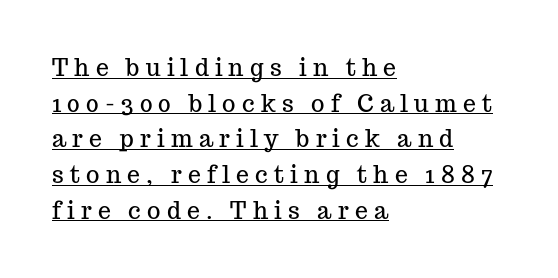
{"italic": "no", "underline": "yes", "align": "left", "line_spacing": "normal", "line_spacing_ratio": 1.55, "letter_spacing": "wide", "letter_spacing_em": 0.27, "glyph_px": 23}
